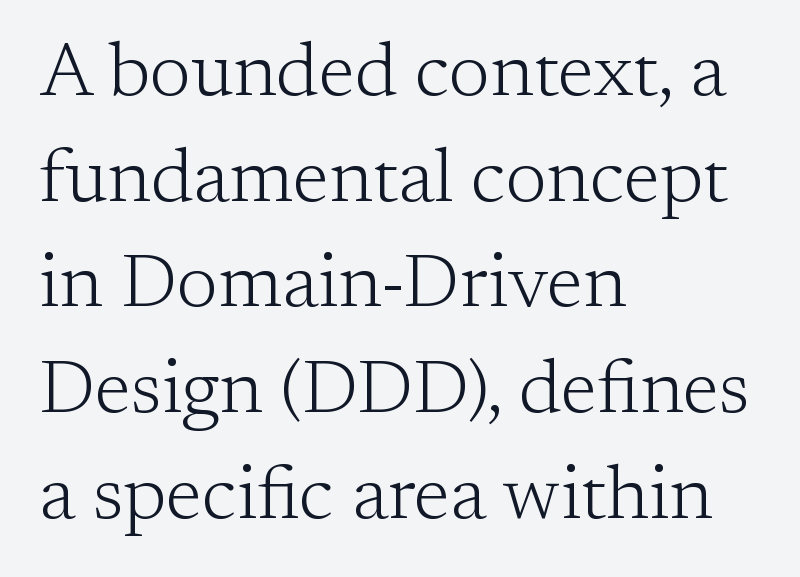
The image shows 75 px light serif type, upright; set left-aligned, normal line spacing (1.41x), normal letter spacing, not underlined; low stroke contrast and a medium x-height.
